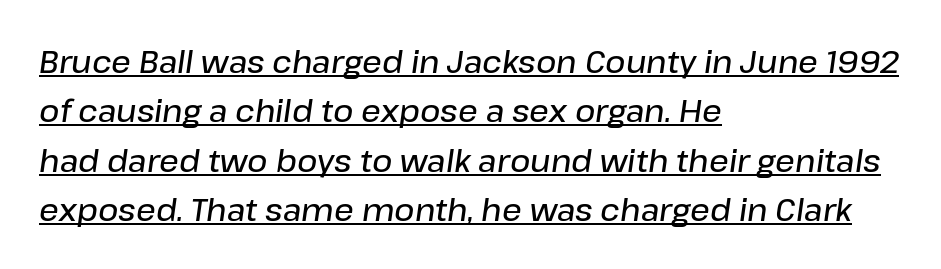
When letters slant like this, we call the style italic. The line-height multiplier appears to be the usual default. Glyph-to-glyph distance matches everyday printed text. The ragged edge is on the right, which tells us the setting is flush left.
